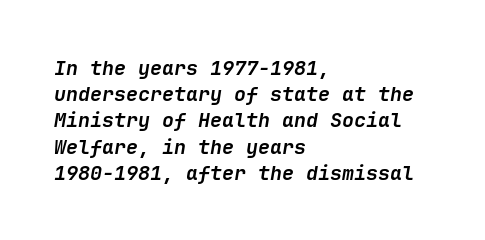
Which margin do the lines hug? The left one — the right edge is uneven. A typesetter would call this leading conventional body-copy spacing. Characters are canted at an angle relative to the baseline's perpendicular. The rendering uses a bold face; every stroke is thick and dark. The specimen omits any rule beneath the text block's lines.
